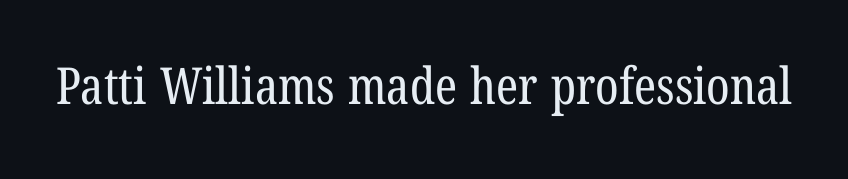
The image shows 51 px regular-weight, condensed serif type; set normal letter spacing, not underlined; low stroke contrast and a medium x-height.
